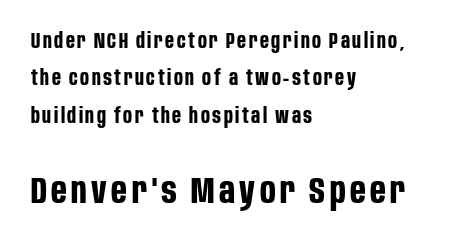
Varying glyph widths throughout — classic text-font behaviour. A full-strength bold gives these letters their thick strokes. Letterform terminals end flat and unadorned throughout the passage. The typography opts for an upright posture over an oblique one. Which margin do the lines hug? The left one — the right edge is uneven.
